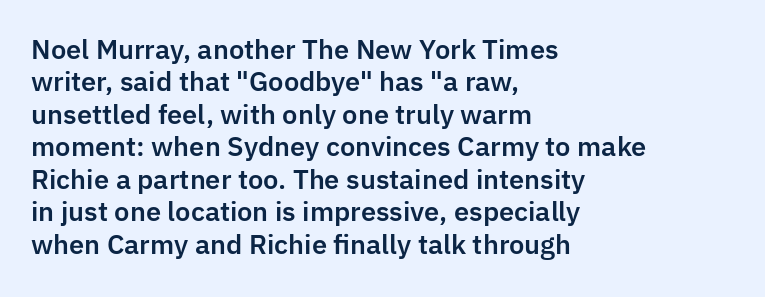
{"italic": "no", "underline": "no", "align": "left", "line_spacing": "normal", "line_spacing_ratio": 1.25, "letter_spacing": "normal", "letter_spacing_em": 0.0, "glyph_px": 26}
